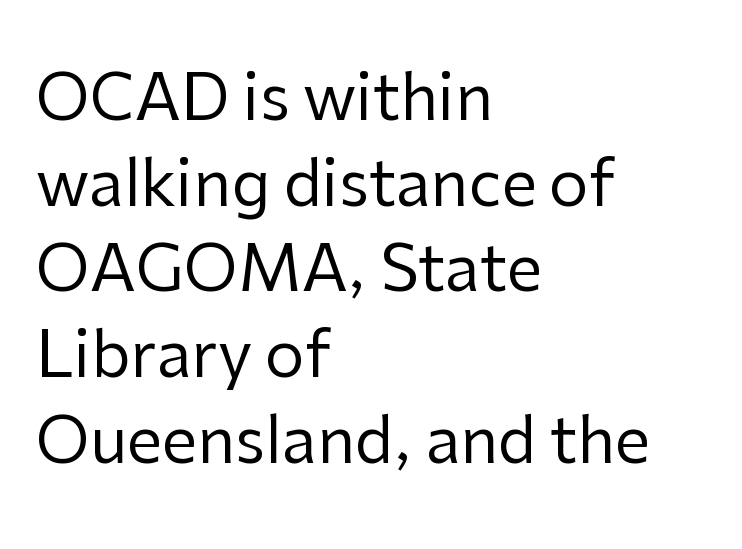
This is roman type, the default non-slanted kind. Notice how descenders clear the ascenders below comfortably — that's standard leading. Each word holds together tightly as a unit, with standard inter-letter gaps. Note: no serifs on the glyphs. Is the stroke heavy? The answer is a plain regular-or-lighter.
